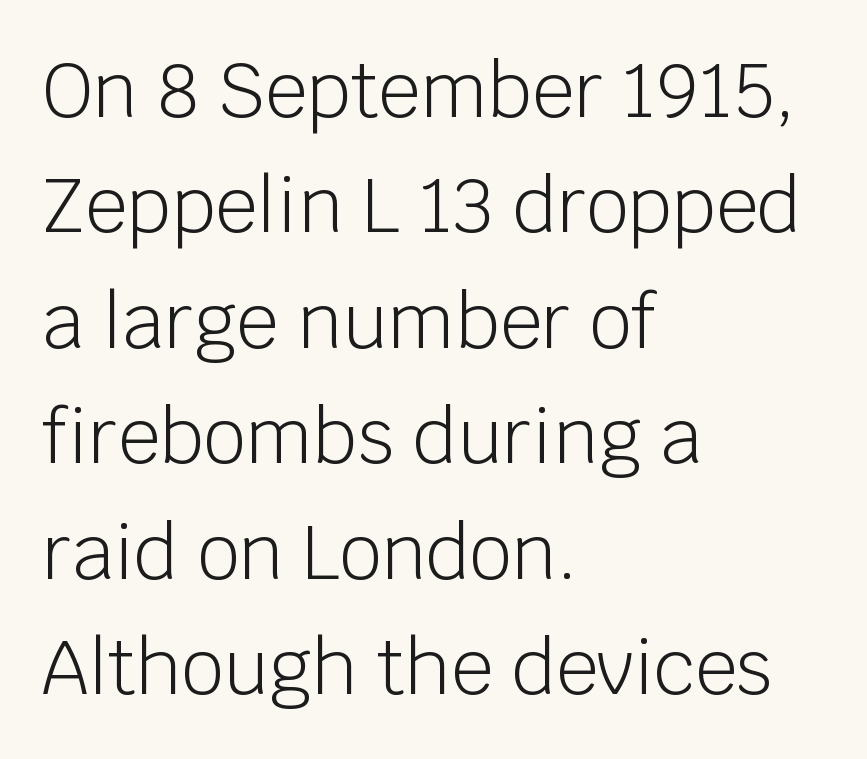
Q: Is the text bold? A: No.
Q: Is the text italic (slanted)? A: No, it is upright.
Q: Is the typeface a serif or a sans-serif typeface? A: Sans-serif.
Q: Is the text underlined? A: No.
Q: How is the paragraph aligned? A: Left-aligned.
Q: Is the spacing between letters normal or unusually wide? A: Normal.
Q: Is the spacing between lines tight, normal or loose? A: Normal.
Q: Width (condensed, normal, or wide)? A: Normal.
Q: Stroke contrast? A: Low.
Q: x-height? A: Large.
Q: Monospaced? A: No.
